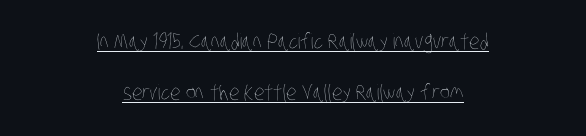
The strokes are not fattened; the text isn't bold. The tracking reads as untouched default to a designer's eye. Casual observation: everything's sitting right in the middle. You could fit nearly another row in the gap between these rows. The specimen includes a rule beneath the text block's lines.
